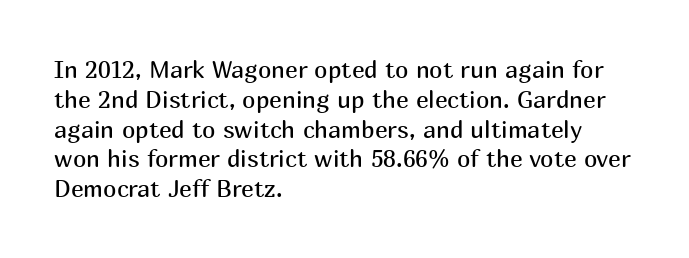
The image shows 24 px text type, upright; set left-aligned, line spacing 1.24x, normal letter spacing, not underlined.
